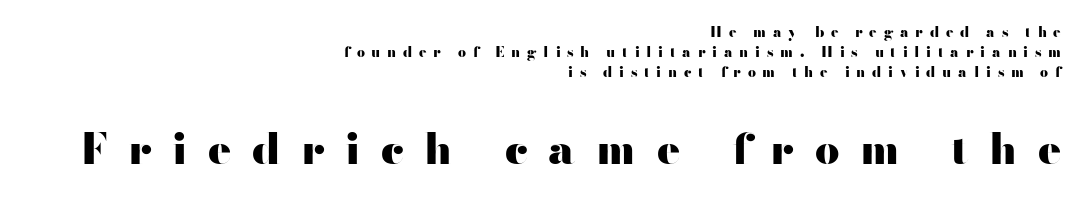
These lines stack with their right ends in a neat column. Does the bottom block carry the larger type? Yes, it does. Think of a printed novel: that variable character pitch is what you see here. Heavy, bold letterforms. Upright lettering throughout.
